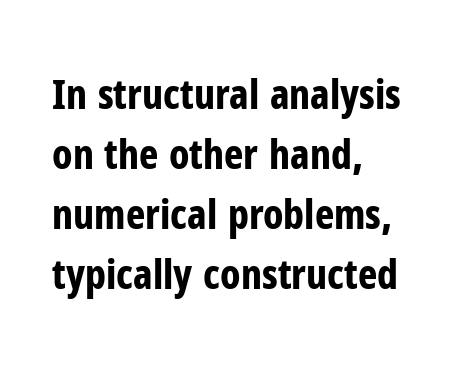
The image shows 41 px bold, condensed sans-serif type, upright; set left-aligned, normal line spacing (1.46x), normal letter spacing, not underlined; low stroke contrast and a medium x-height.
